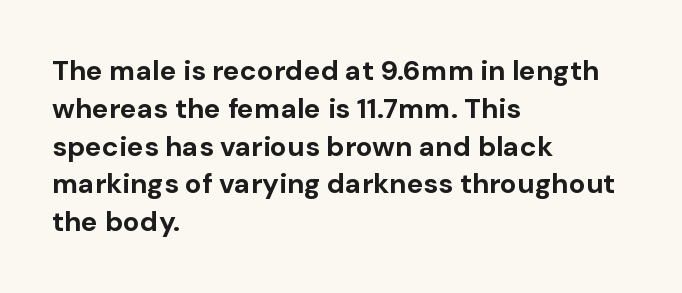
The image shows 28 px bold sans-serif type, upright; set left-aligned, normal line spacing (1.35x), normal letter spacing, not underlined; low stroke contrast and a medium x-height.
